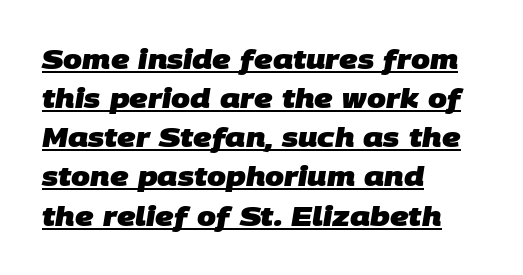
Tracking value appears to be zero — textbook default spacing. In terms of weight, the rendering is a true, heavy bold. Has an underline been added? It has. Leading: standard. Short and long lines alike share a common starting point at left.
